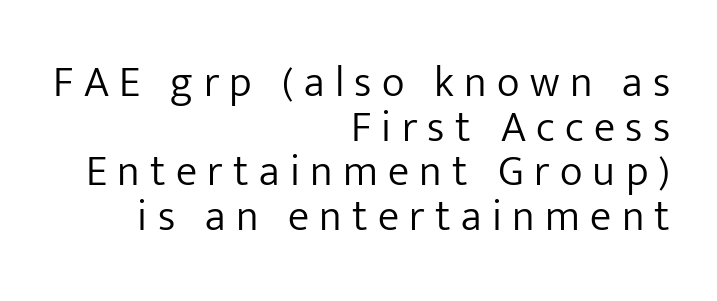
Q: Is the text bold? A: No.
Q: Is the text italic (slanted)? A: No, it is upright.
Q: Is the typeface a serif or a sans-serif typeface? A: Sans-serif.
Q: Is the text underlined? A: No.
Q: How is the paragraph aligned? A: Right-aligned.
Q: Is the spacing between letters normal or unusually wide? A: Unusually wide.
Q: Is the spacing between lines tight, normal or loose? A: Tight.
Q: Width (condensed, normal, or wide)? A: Normal.
Q: Stroke contrast? A: Low.
Q: x-height? A: Medium.
Q: Monospaced? A: No.
